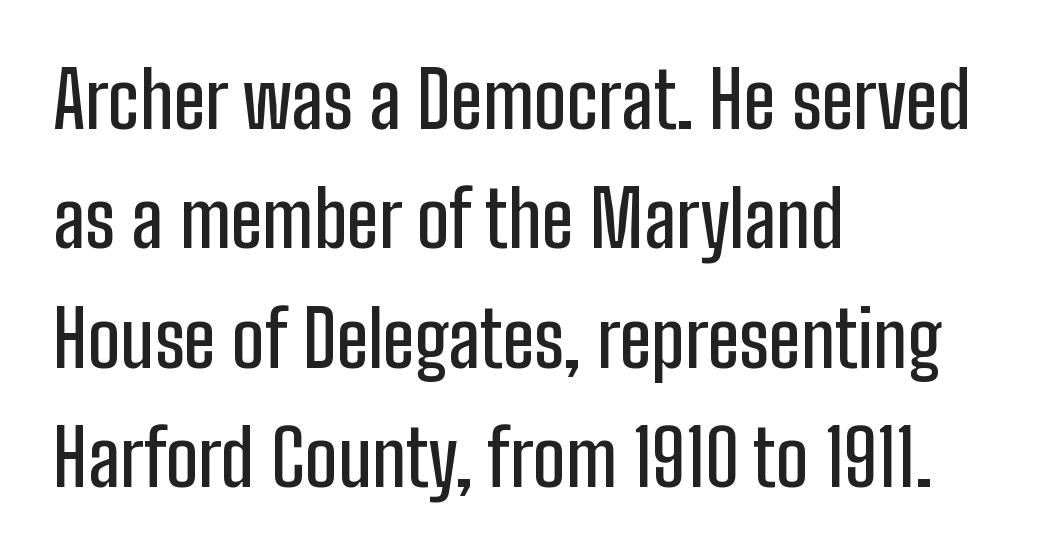
{"serif": "no", "italic": "no", "width": "condensed", "stroke_contrast": "low", "x_height": "medium", "monospaced": "no", "underline": "no", "align": "left", "line_spacing": "normal", "line_spacing_ratio": 1.55, "letter_spacing": "normal", "letter_spacing_em": 0.0, "glyph_px": 77}
